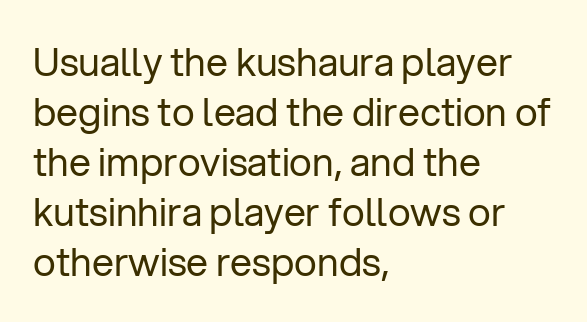
Summary of vertical rhythm: regular, with standard interline spacing. The strokes are not fattened; the text isn't bold. Visually the block forms a straight wall on the left and a jagged coastline on the right. Tracking here is standard; glyphs follow each other at the usual distance. The baseline area is clear. Notice how the stems are strictly vertical — no italics here.
